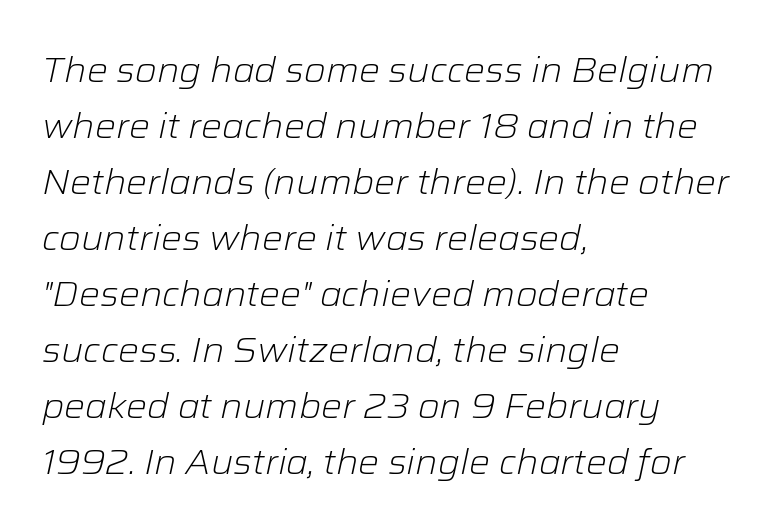
{"italic": "yes", "lean": "right", "slant_degrees": 12, "bold": "no", "weight": "light", "width": "normal", "stroke_contrast": "low", "x_height": "medium", "monospaced": "no", "underline": "no", "align": "left", "line_spacing": "normal", "line_spacing_ratio": 1.6, "letter_spacing": "normal", "letter_spacing_em": 0.0, "glyph_px": 35}
